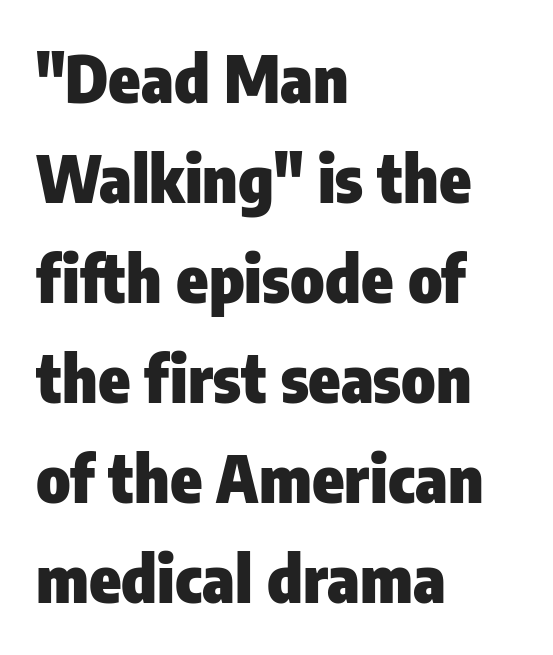
Rendered with straight, roman letterforms. Alignment: flush left. The tracking reads as untouched default to a designer's eye. Quick note: interline space is typical. Weight: bold.
